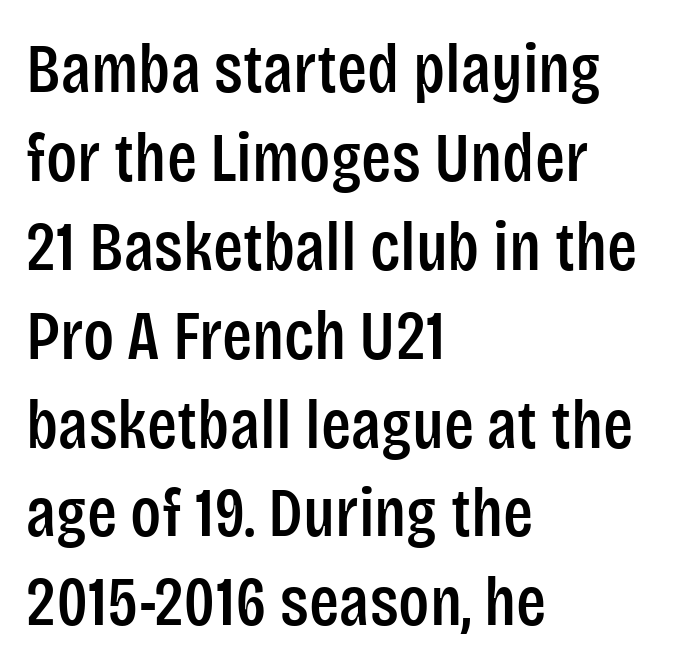
The words here are not underlined. Teacher's note: observe the even left margin — that is flush-left alignment. Rows of type keep a routine distance in the vertical direction. The gaps between neighbouring characters are ordinary and unremarkable.
